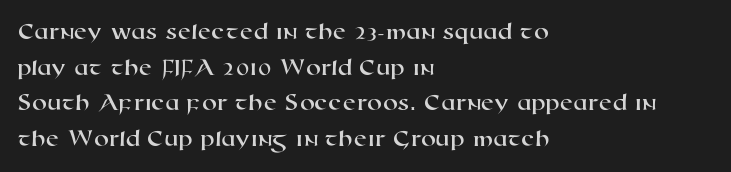
The image shows 24 px text type; set left-aligned, normal line spacing (1.48x), normal letter spacing, not underlined.
